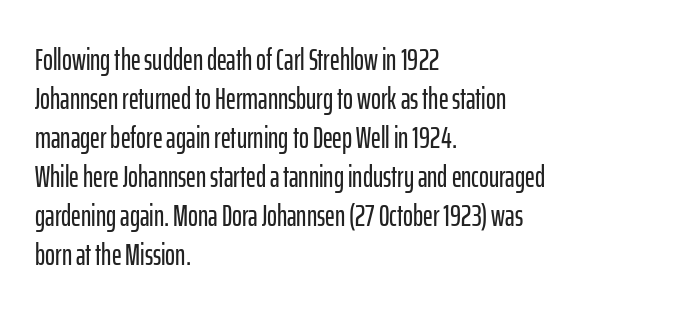
I'd call this a sans setting — the letters go barefoot. These lines were composed using upright roman letters. Honestly, the row spacing looks completely unremarkable. Note the varied advance widths — an 'i' is clearly narrower than an 'm'. Letter spacing: default. A clean baseline with only descenders dipping below it.
